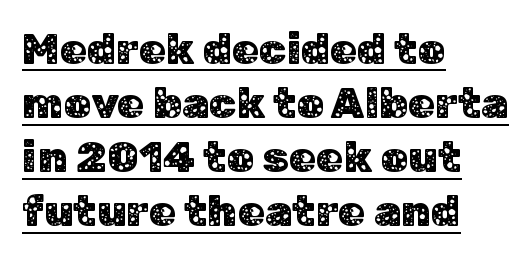
Q: Is the text italic (slanted)? A: No, it is upright.
Q: Is the typeface a serif or a sans-serif typeface? A: Sans-serif.
Q: Is the text underlined? A: Yes.
Q: How is the paragraph aligned? A: Left-aligned.
Q: Is the spacing between letters normal or unusually wide? A: Normal.
Q: Width (condensed, normal, or wide)? A: Normal.
Q: Stroke contrast? A: Low.
Q: x-height? A: Medium.
Q: Monospaced? A: No.
